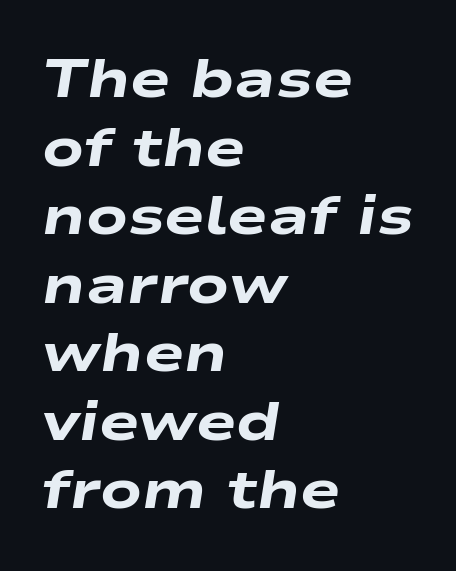
Q: Is the text bold? A: Yes.
Q: Is the text italic (slanted)? A: Yes, it leans right by about 9 degrees.
Q: Is the text underlined? A: No.
Q: How is the paragraph aligned? A: Left-aligned.
Q: Is the spacing between letters normal or unusually wide? A: Normal.
Q: Is the spacing between lines tight, normal or loose? A: Normal.
Q: Width (condensed, normal, or wide)? A: Wide.
Q: Stroke contrast? A: Low.
Q: x-height? A: Medium.
Q: Monospaced? A: No.
